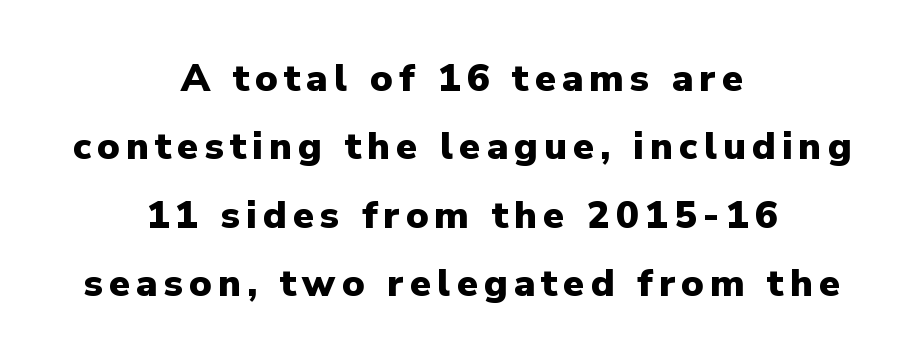
Q: Is the text bold? A: Yes.
Q: Is the text italic (slanted)? A: No, it is upright.
Q: Is the typeface a serif or a sans-serif typeface? A: Sans-serif.
Q: Is the text underlined? A: No.
Q: How is the paragraph aligned? A: Centered.
Q: Width (condensed, normal, or wide)? A: Normal.
Q: Stroke contrast? A: Low.
Q: x-height? A: Medium.
Q: Monospaced? A: No.
